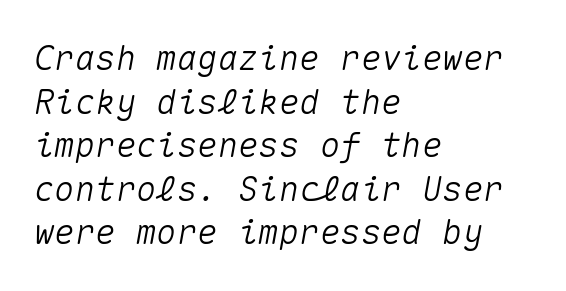
The image shows 34 px text type, italic (leaning right), monospaced; set left-aligned, normal line spacing (1.28x), normal letter spacing, not underlined; medium stroke contrast and a medium x-height.
